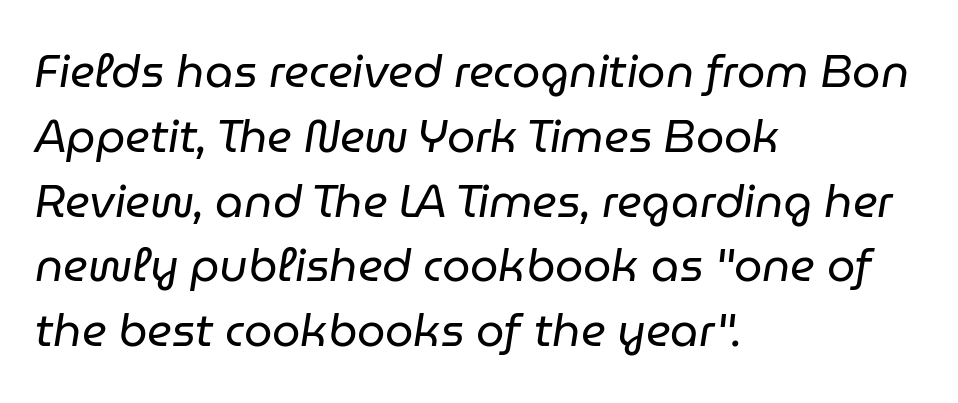
The image shows 45 px regular-weight type, italic (leaning right); set left-aligned, normal line spacing (1.44x), normal letter spacing, not underlined; low stroke contrast and a medium x-height.
